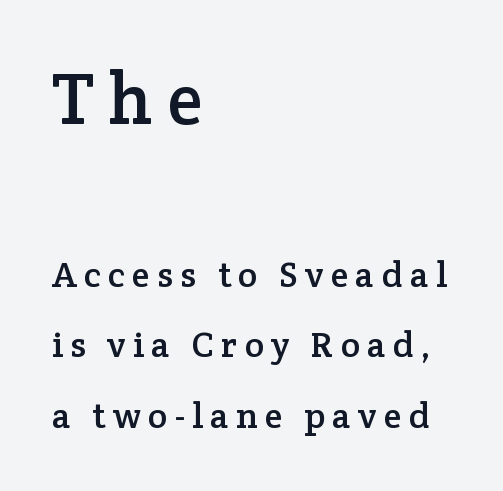
Q: Is the text italic (slanted)? A: No, it is upright.
Q: Is the typeface a serif or a sans-serif typeface? A: Serif.
Q: Is the text underlined? A: No.
Q: How is the paragraph aligned? A: Left-aligned.
Q: Is the spacing between letters normal or unusually wide? A: Unusually wide.
Q: Is the spacing between lines tight, normal or loose? A: Loose.
Q: Which block of text is set in a larger size, the first (top) or the second (bottom)? A: The first (top) one.
Q: Width (condensed, normal, or wide)? A: Normal.
Q: Stroke contrast? A: Low.
Q: x-height? A: Medium.
Q: Monospaced? A: No.
